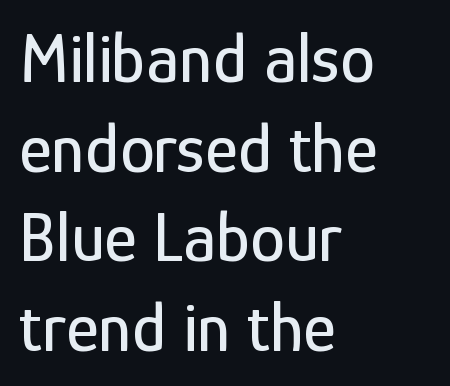
Q: Is the text italic (slanted)? A: No, it is upright.
Q: Is the typeface a serif or a sans-serif typeface? A: Sans-serif.
Q: Is the text underlined? A: No.
Q: How is the paragraph aligned? A: Left-aligned.
Q: Is the spacing between letters normal or unusually wide? A: Normal.
Q: Is the spacing between lines tight, normal or loose? A: Normal.
Q: Width (condensed, normal, or wide)? A: Condensed.
Q: Stroke contrast? A: Low.
Q: x-height? A: Medium.
Q: Monospaced? A: No.
